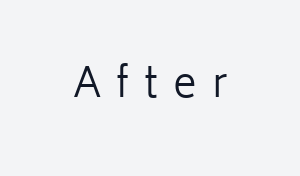
The image shows 40 px regular-weight sans-serif type, upright; set unusually wide letter spacing (+0.38 em), not underlined; low stroke contrast and a medium x-height.
